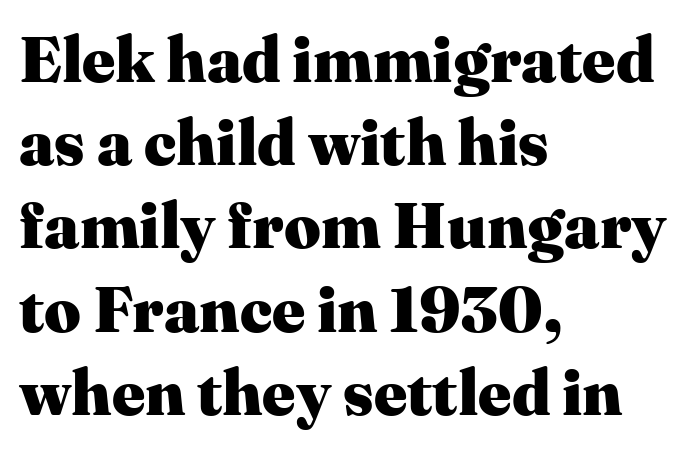
The image shows 64 px heavy serif type, upright; set left-aligned, normal line spacing (1.3x), normal letter spacing, not underlined; medium stroke contrast and a medium x-height.
